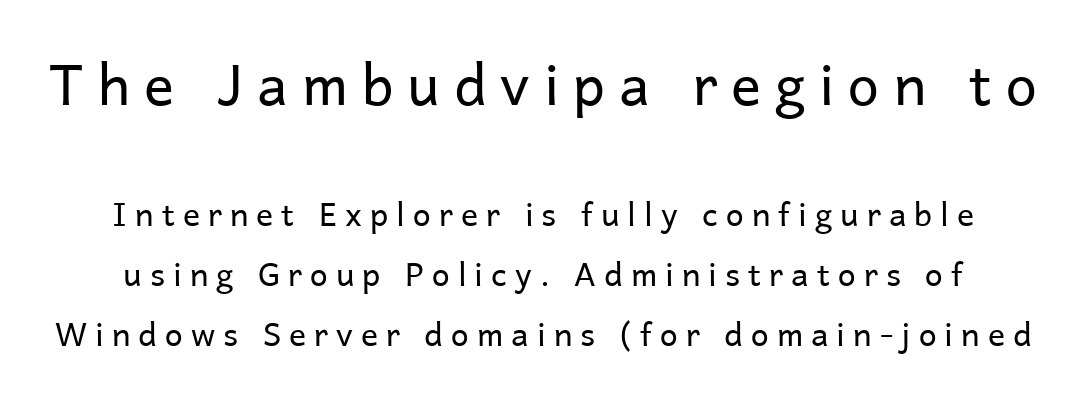
Q: Is the text bold? A: No.
Q: Is the text italic (slanted)? A: No, it is upright.
Q: Is the typeface a serif or a sans-serif typeface? A: Sans-serif.
Q: Is the text underlined? A: No.
Q: Is the spacing between letters normal or unusually wide? A: Unusually wide.
Q: Which block of text is set in a larger size, the first (top) or the second (bottom)? A: The first (top) one.
Q: Width (condensed, normal, or wide)? A: Normal.
Q: Stroke contrast? A: Low.
Q: x-height? A: Medium.
Q: Monospaced? A: No.
